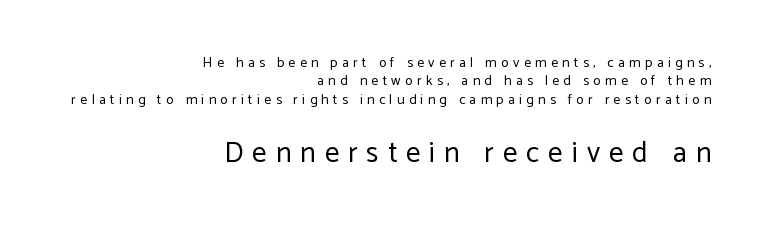
What kind of face is this? One without serifs — a sans. The lettering stays uniformly vertical, giving the passage a roman look. Proportional: the letters do not fall into vertical columns. Horizontal bands of white between lines are of average thickness.
